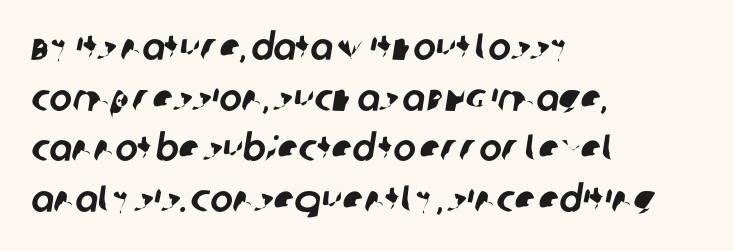
Q: Is the typeface a serif or a sans-serif typeface? A: Sans-serif.
Q: Is the text underlined? A: No.
Q: How is the paragraph aligned? A: Left-aligned.
Q: Is the spacing between letters normal or unusually wide? A: Normal.
Q: Is the spacing between lines tight, normal or loose? A: Normal.
Q: Width (condensed, normal, or wide)? A: Normal.
Q: Stroke contrast? A: Low.
Q: x-height? A: Large.
Q: Monospaced? A: No.
